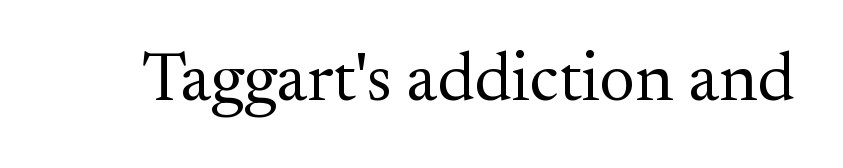
Q: Is the text bold? A: No.
Q: Is the text italic (slanted)? A: No, it is upright.
Q: Is the typeface a serif or a sans-serif typeface? A: Serif.
Q: Is the text underlined? A: No.
Q: Is the spacing between letters normal or unusually wide? A: Normal.
Q: Width (condensed, normal, or wide)? A: Normal.
Q: Stroke contrast? A: Medium.
Q: x-height? A: Small.
Q: Monospaced? A: No.
